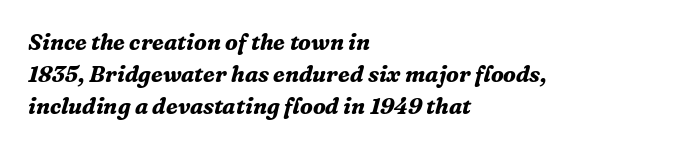
{"italic": "yes", "lean": "right", "slant_degrees": 16, "bold": "yes", "underline": "no", "align": "left", "line_spacing": "normal", "line_spacing_ratio": 1.46, "letter_spacing": "normal", "letter_spacing_em": 0.0, "glyph_px": 22}
